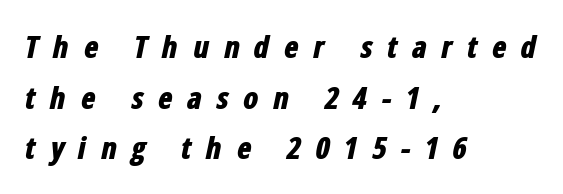
Slant detected: the letters are inclined. The setting favours the left margin, as ordinary paragraphs usually do. The type is letterspaced generously, with wide tracking. The glyphs are unaccompanied by any horizontal stroke below them. Varying glyph widths throughout — classic text-font behaviour.
